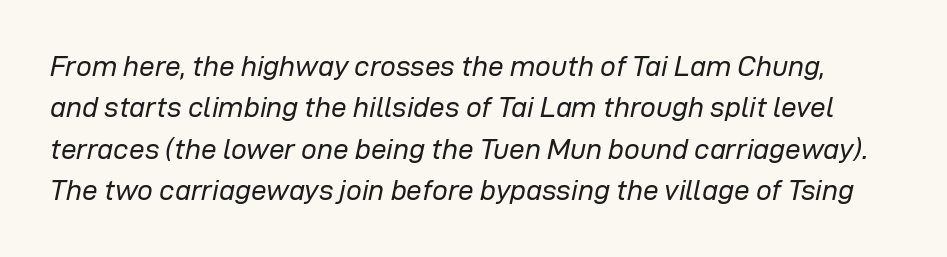
The image shows 28 px regular-weight type, italic (leaning right); set normal line spacing (1.48x), normal letter spacing, not underlined; low stroke contrast and a medium x-height.
